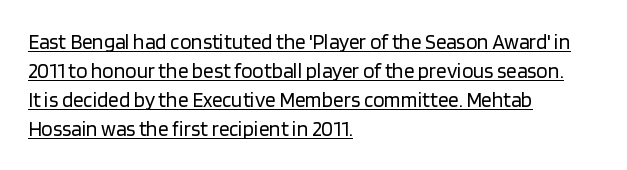
The image shows 21 px text type, upright; set left-aligned, normal line spacing (1.38x), normal letter spacing, underlined.
